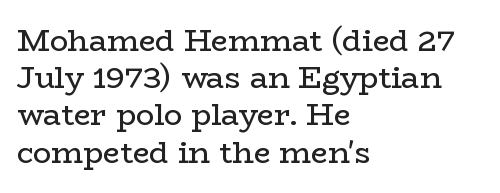
Q: Is the text bold? A: No.
Q: Is the text italic (slanted)? A: No, it is upright.
Q: Is the typeface a serif or a sans-serif typeface? A: Serif.
Q: Is the text underlined? A: No.
Q: How is the paragraph aligned? A: Left-aligned.
Q: Is the spacing between letters normal or unusually wide? A: Normal.
Q: Width (condensed, normal, or wide)? A: Wide.
Q: Stroke contrast? A: Low.
Q: x-height? A: Medium.
Q: Monospaced? A: No.
